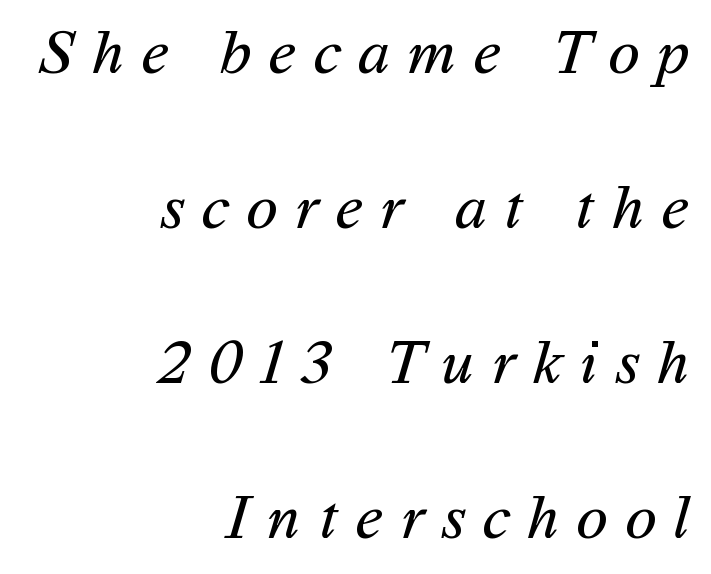
Q: Is the text bold? A: No.
Q: Is the typeface a serif or a sans-serif typeface? A: Sans-serif.
Q: Is the text underlined? A: No.
Q: How is the paragraph aligned? A: Right-aligned.
Q: Is the spacing between letters normal or unusually wide? A: Unusually wide.
Q: Is the spacing between lines tight, normal or loose? A: Loose.
Q: Width (condensed, normal, or wide)? A: Normal.
Q: Stroke contrast? A: Medium.
Q: x-height? A: Medium.
Q: Monospaced? A: No.
